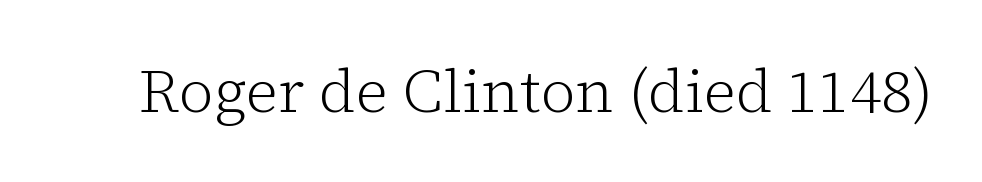
The image shows 60 px light serif type, upright; set normal letter spacing, not underlined; low stroke contrast and a medium x-height.
